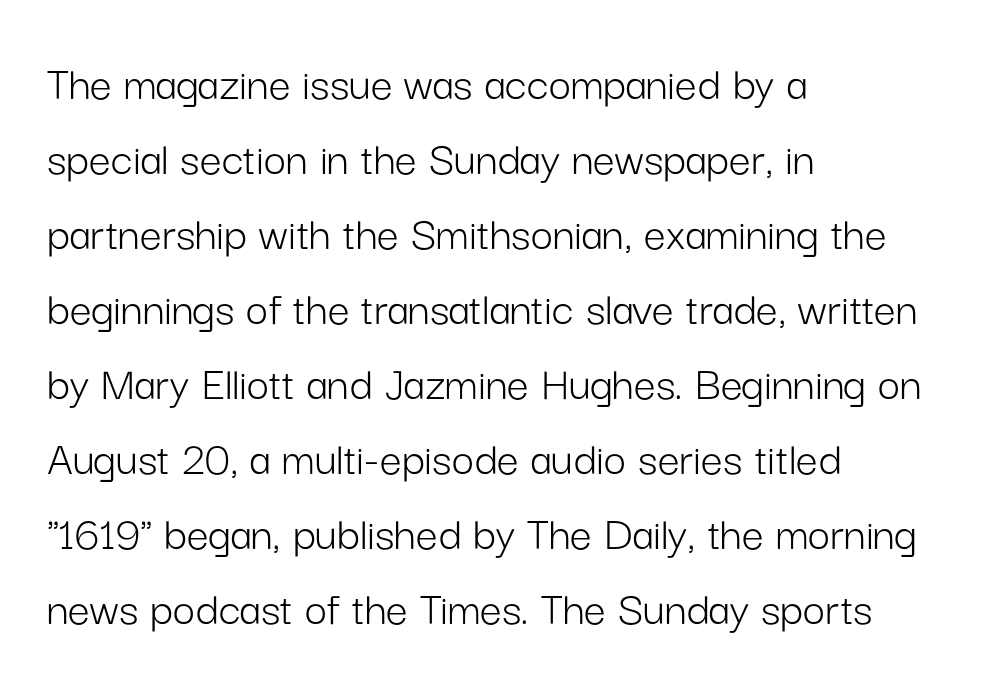
The image shows 49 px light sans-serif type, upright; set left-aligned, normal line spacing (1.53x), normal letter spacing, not underlined; low stroke contrast and a medium x-height.
